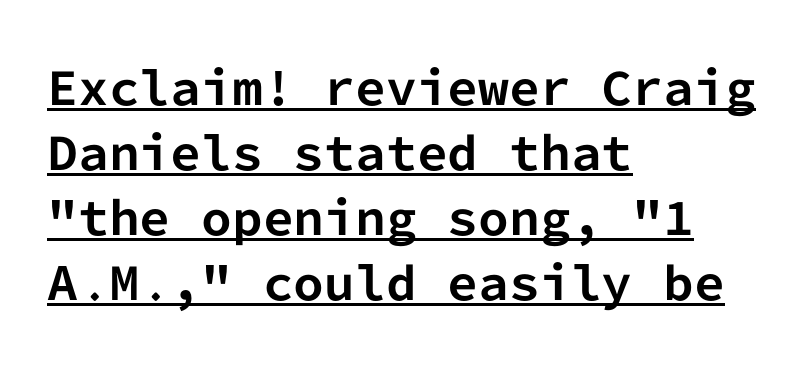
The image shows 44 px bold sans-serif type, upright, monospaced; set left-aligned, normal line spacing (1.48x), normal letter spacing, underlined; low stroke contrast and a medium x-height.
